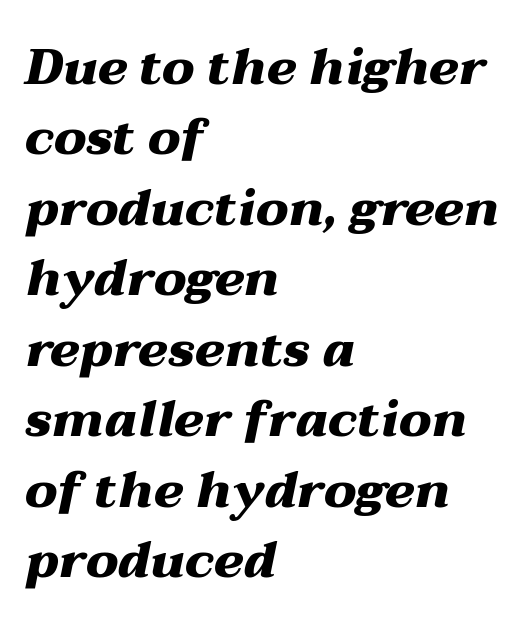
The typography opts for an oblique posture over an upright one. No word sits above an underline. Evenly set lines give the paragraph a standard silhouette. Set as a true bold cut, around the 700 mark. These lines keep a tight, regular rhythm from letter to letter. You could not count columns in this text — the font is proportionally spaced.
